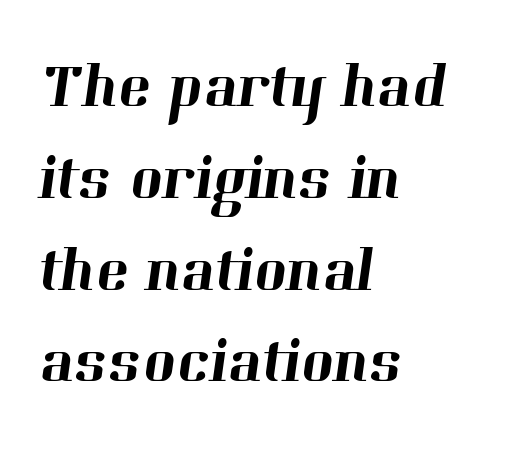
Q: Is the typeface a serif or a sans-serif typeface? A: Serif.
Q: Is the text underlined? A: No.
Q: How is the paragraph aligned? A: Left-aligned.
Q: Is the spacing between letters normal or unusually wide? A: Normal.
Q: Is the spacing between lines tight, normal or loose? A: Normal.
Q: Width (condensed, normal, or wide)? A: Normal.
Q: Stroke contrast? A: High.
Q: x-height? A: Medium.
Q: Monospaced? A: No.
